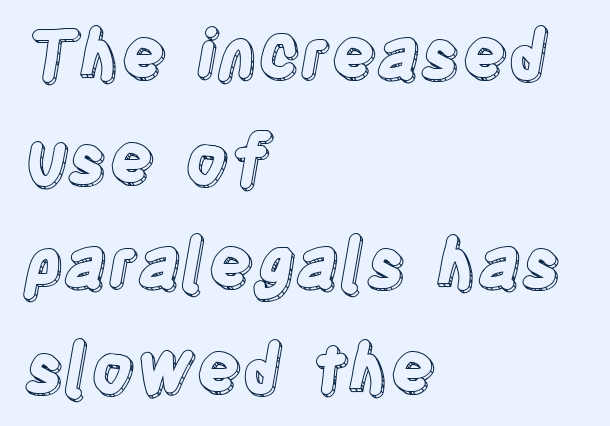
Q: Is the text italic (slanted)? A: Yes.
Q: Is the text underlined? A: No.
Q: How is the paragraph aligned? A: Left-aligned.
Q: Is the spacing between letters normal or unusually wide? A: Normal.
Q: Is the spacing between lines tight, normal or loose? A: Normal.
Q: Width (condensed, normal, or wide)? A: Condensed.
Q: x-height? A: Large.
Q: Monospaced? A: No.
